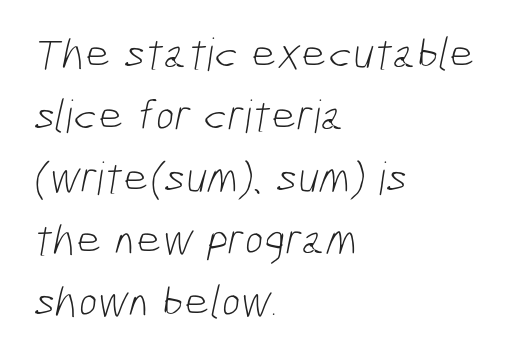
The image shows 45 px light, condensed sans-serif type; set left-aligned, normal line spacing (1.38x), normal letter spacing, not underlined; low stroke contrast and a medium x-height.
